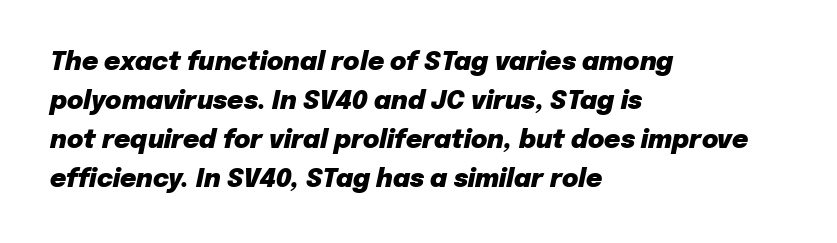
Q: Is the text bold? A: Yes.
Q: Is the text italic (slanted)? A: Yes, it leans right by about 12 degrees.
Q: Is the text underlined? A: No.
Q: How is the paragraph aligned? A: Left-aligned.
Q: Is the spacing between letters normal or unusually wide? A: Normal.
Q: Is the spacing between lines tight, normal or loose? A: Normal.
